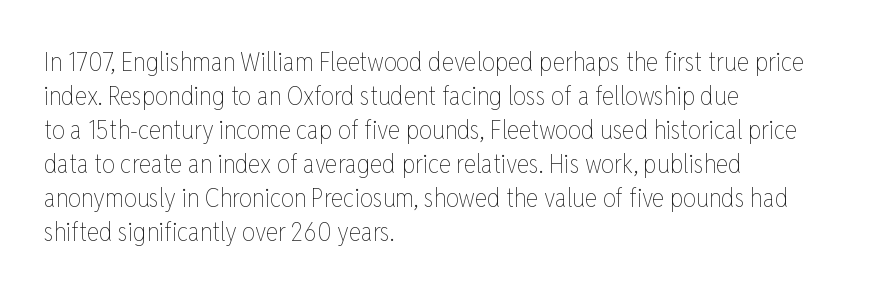
Q: Is the text bold? A: No.
Q: Is the text italic (slanted)? A: No, it is upright.
Q: Is the text underlined? A: No.
Q: How is the paragraph aligned? A: Left-aligned.
Q: Is the spacing between letters normal or unusually wide? A: Normal.
Q: Is the spacing between lines tight, normal or loose? A: Normal.
